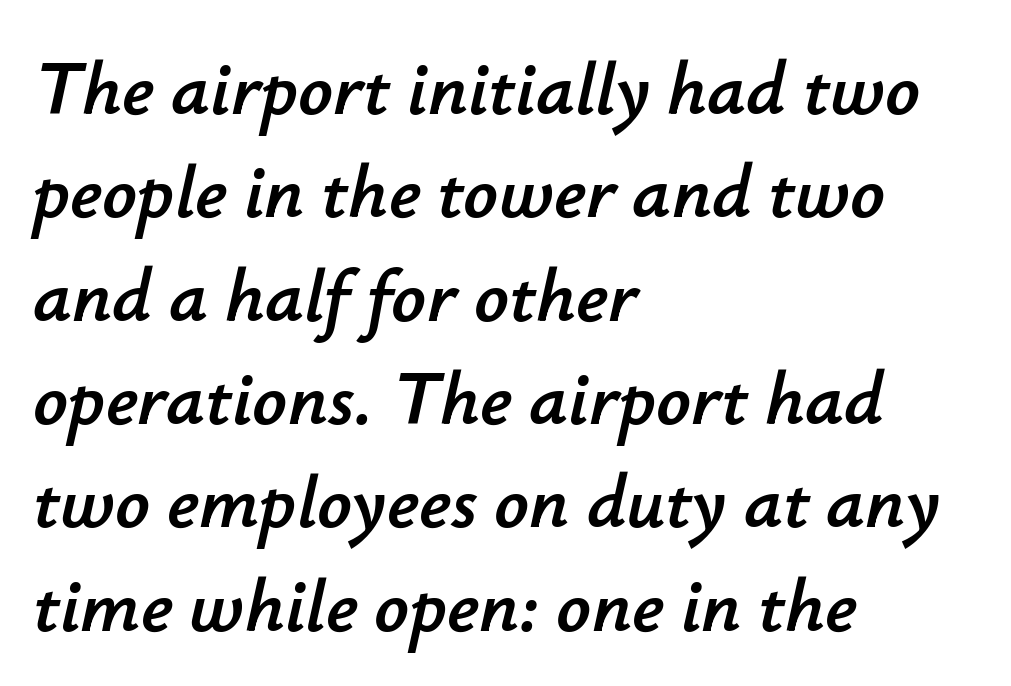
The image shows 76 px text type, italic (leaning right); set left-aligned, normal line spacing (1.36x), normal letter spacing, not underlined; low stroke contrast and a small x-height.
